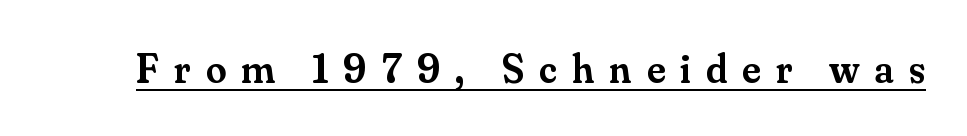
A rule runs beneath these lines of type. The glyphs have the mass of a demibold cut, below bold. This sample uses a serif face. This sample has the flowing, uneven cadence of proportional lettering. No italicization has been applied; the sample stays upright. Inter-character spacing is expanded well beyond the font's built-in metrics.
